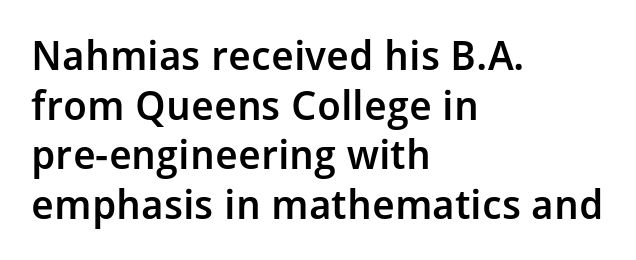
The foot of each line stays bare and open. One-word summary of the alignment: left. Check where the strokes stop: nothing finishes them off — pure sans. Summary of weight: moderately heavy, a semibold. Do the letters lean? They stand straight. Each letter keeps its own natural width here, so spacing adapts to shape.
